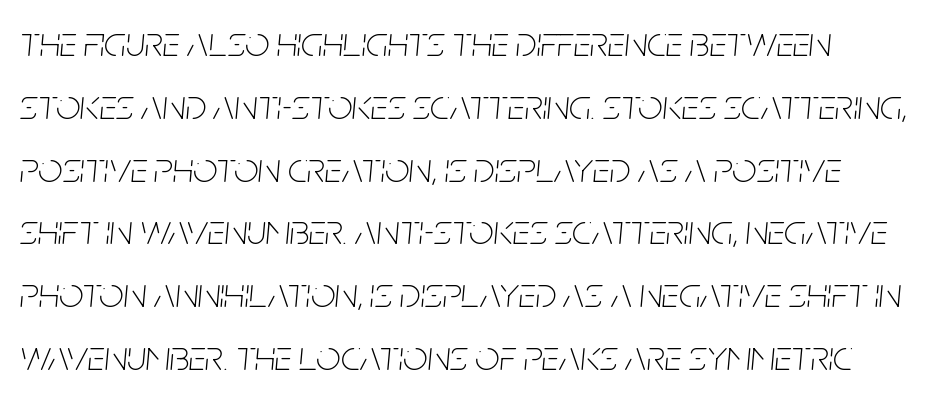
Reading down the column, the eye jumps a familiar distance to each next line. Horizontal alignment here is leftward, the default for most running prose. Counters stay open thanks to moderate or lighter strokes. These lines are rendered in a variable-pitch font. Any mark beneath the type? The region is blank. The typography opts for an oblique posture over an upright one.
